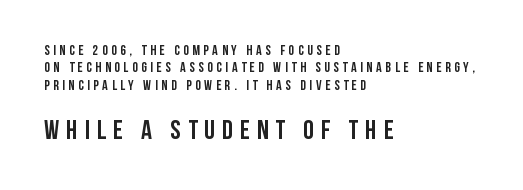
The image shows 27 px bold type, upright; set left-aligned, line spacing 1.24x, unusually wide letter spacing (+0.26 em), not underlined; the second (bottom) block is 1.93x larger.
